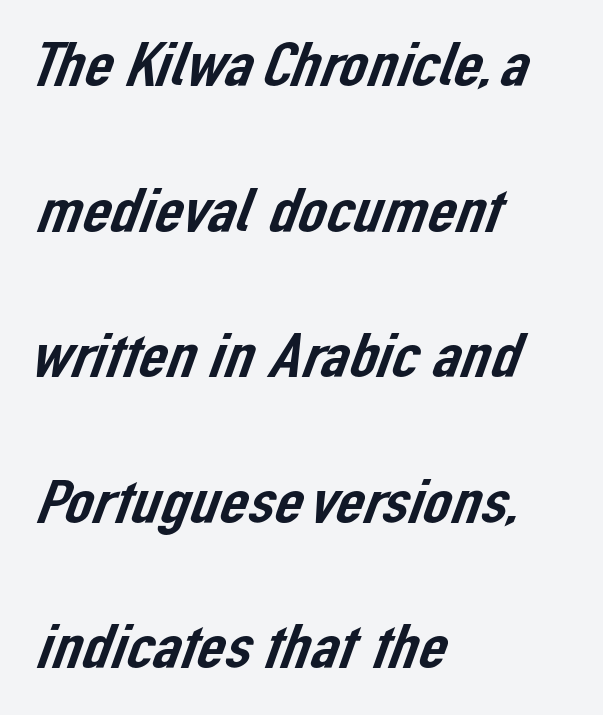
Q: Is the typeface a serif or a sans-serif typeface? A: Sans-serif.
Q: Is the text underlined? A: No.
Q: How is the paragraph aligned? A: Left-aligned.
Q: Is the spacing between letters normal or unusually wide? A: Normal.
Q: Is the spacing between lines tight, normal or loose? A: Loose.
Q: Width (condensed, normal, or wide)? A: Normal.
Q: Stroke contrast? A: Low.
Q: x-height? A: Medium.
Q: Monospaced? A: No.
